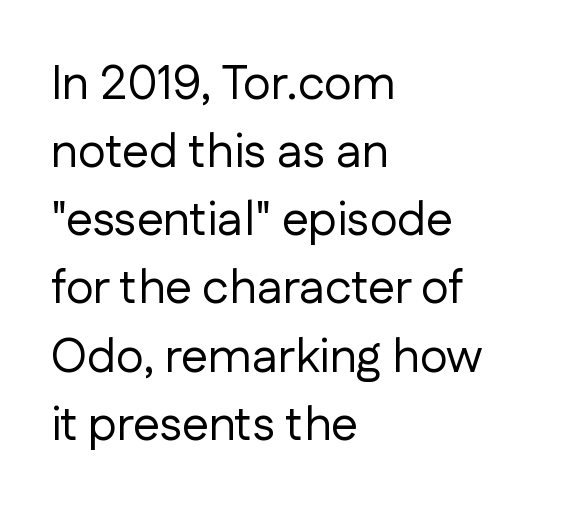
{"serif": "no", "italic": "no", "bold": "no", "weight": "regular", "width": "normal", "stroke_contrast": "low", "x_height": "medium", "monospaced": "no", "underline": "no", "align": "left", "line_spacing": "normal", "line_spacing_ratio": 1.42, "letter_spacing": "normal", "letter_spacing_em": 0.0, "glyph_px": 48}
